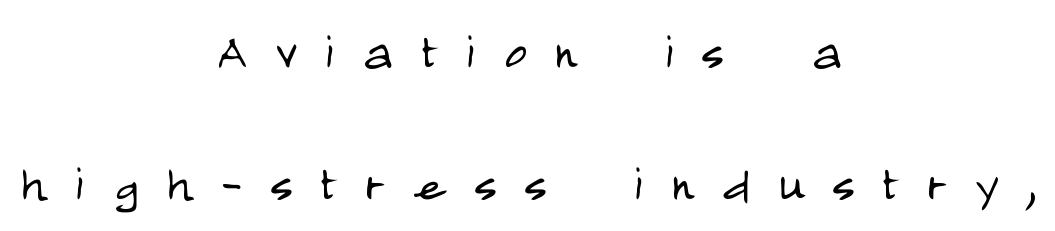
The image shows 61 px light, condensed sans-serif type, upright; set centered, loose line spacing (2.17x), unusually wide letter spacing (+0.47 em), not underlined; low stroke contrast and a large x-height.
